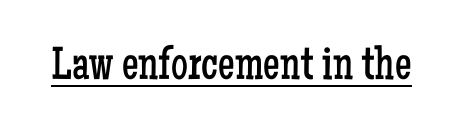
Unlike italic type, these characters show no tilt at all. The typeface has the unassuming heft of standard copy or less. Honestly, the letter spacing is just normal — you wouldn't notice it. A typesetter would call this proportional, since set widths differ per character. Every word sits above its own underline. What kind of face is this? One with serifs.
